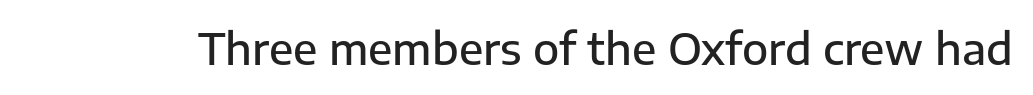
Q: Is the text bold? A: Semi-bold.
Q: Is the text italic (slanted)? A: No, it is upright.
Q: Is the typeface a serif or a sans-serif typeface? A: Sans-serif.
Q: Is the text underlined? A: No.
Q: Is the spacing between letters normal or unusually wide? A: Normal.
Q: Width (condensed, normal, or wide)? A: Normal.
Q: Stroke contrast? A: Low.
Q: x-height? A: Medium.
Q: Monospaced? A: No.
